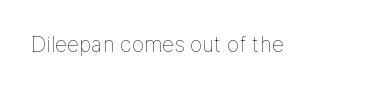
The passage shown is not underscored anywhere. The font's upright variant was chosen for this text. Stems here are at most as thick as an everyday book face. Observe the ordinary spacing: letters are neighbours, not strangers.
